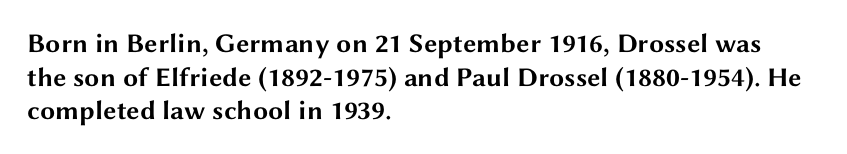
The image shows 27 px bold type, upright; set left-aligned, normal line spacing (1.25x), normal letter spacing, not underlined.
